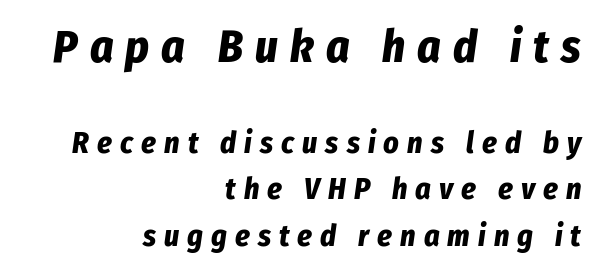
Q: Is the text bold? A: Yes.
Q: Is the text italic (slanted)? A: Yes, it leans right by about 8 degrees.
Q: Is the text underlined? A: No.
Q: How is the paragraph aligned? A: Right-aligned.
Q: Is the spacing between letters normal or unusually wide? A: Unusually wide.
Q: Is the spacing between lines tight, normal or loose? A: Normal.
Q: Which block of text is set in a larger size, the first (top) or the second (bottom)? A: The first (top) one.
Q: Width (condensed, normal, or wide)? A: Condensed.
Q: Stroke contrast? A: Low.
Q: x-height? A: Medium.
Q: Monospaced? A: No.
